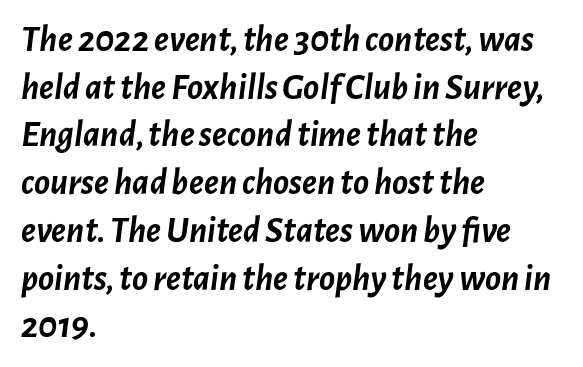
{"italic": "yes", "lean": "right", "slant_degrees": 7, "bold": "yes", "weight": "semibold", "width": "normal", "stroke_contrast": "low", "x_height": "medium", "monospaced": "no", "underline": "no", "align": "left", "line_spacing": "normal", "line_spacing_ratio": 1.29, "letter_spacing": "normal", "letter_spacing_em": 0.0, "glyph_px": 37}
